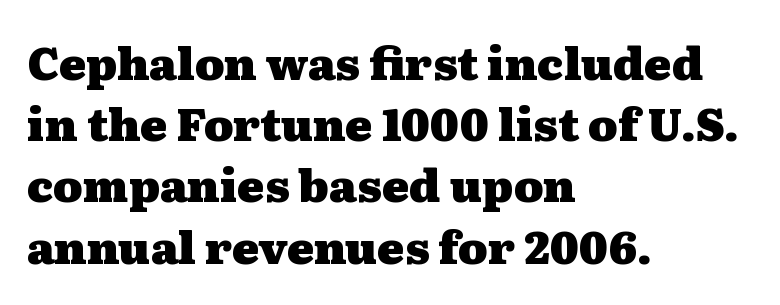
It's the straight-up-and-down kind of type. No word sits above an underline. I'd describe the lettering as bold — thick and assertive. Students, observe: this is what conventionally led text looks like. The lines are quadded left. Small tapered or slab feet sit at the stroke ends, so this counts as serif.
